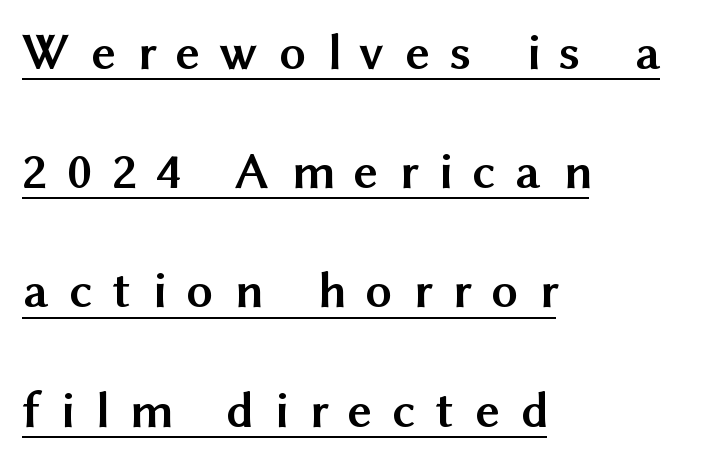
Q: Is the text bold? A: Yes.
Q: Is the text italic (slanted)? A: No, it is upright.
Q: Is the typeface a serif or a sans-serif typeface? A: Sans-serif.
Q: Is the text underlined? A: Yes.
Q: How is the paragraph aligned? A: Left-aligned.
Q: Is the spacing between letters normal or unusually wide? A: Unusually wide.
Q: Is the spacing between lines tight, normal or loose? A: Loose.
Q: Width (condensed, normal, or wide)? A: Normal.
Q: Stroke contrast? A: Medium.
Q: x-height? A: Medium.
Q: Monospaced? A: No.
